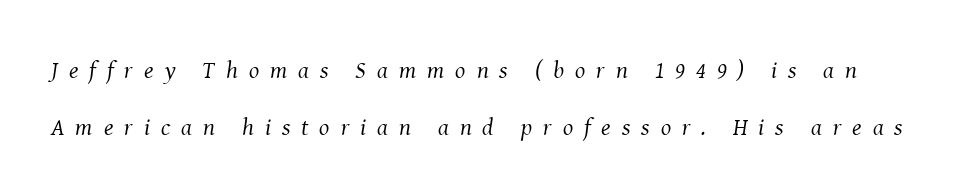
Q: Is the text bold? A: No.
Q: Is the text italic (slanted)? A: Yes, it leans right by about 8 degrees.
Q: Is the text underlined? A: No.
Q: Is the spacing between letters normal or unusually wide? A: Unusually wide.
Q: Is the spacing between lines tight, normal or loose? A: Loose.
